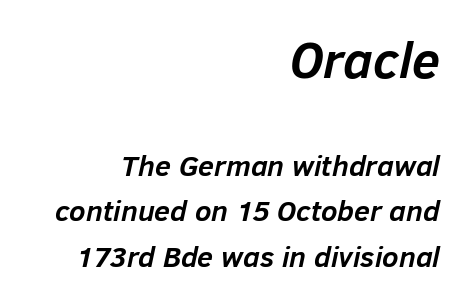
The image shows 51 px semibold type, italic (leaning right); set right-aligned, normal line spacing (1.57x), normal letter spacing, not underlined; the first (top) block is 1.76x larger; low stroke contrast and a medium x-height.
